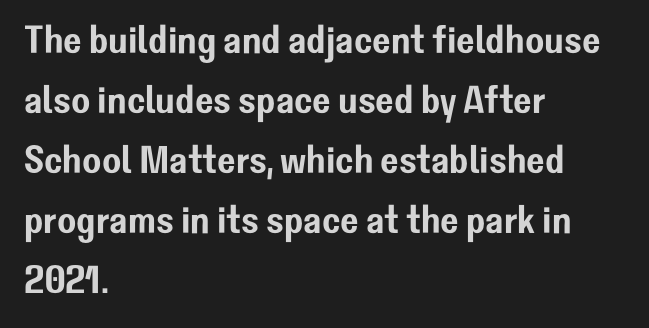
One-word summary of the alignment: left. It's the straight-up-and-down kind of type. Caption: standard tracking, unaltered. Each letter keeps its own natural width here, so spacing adapts to shape.
